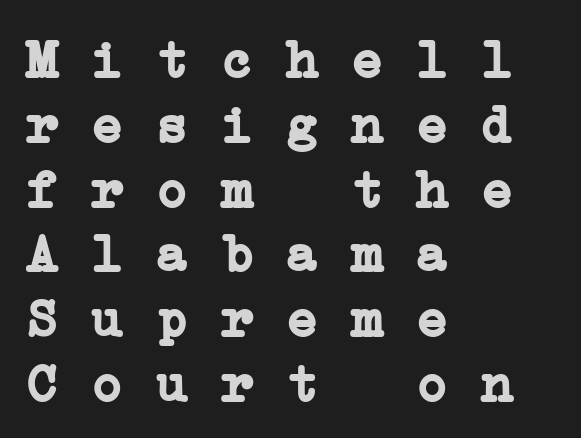
Words appear dense and cohesive because spacing is normal. Serifs: yes, visible at the terminals of the letterforms. The text block is weighted toward the left margin, trailing off unevenly rightward. Type without underlining. Each glyph is drawn with heavy, bold strokes. Every character here occupies the same horizontal width, giving the sample a typewriter-like rhythm.
